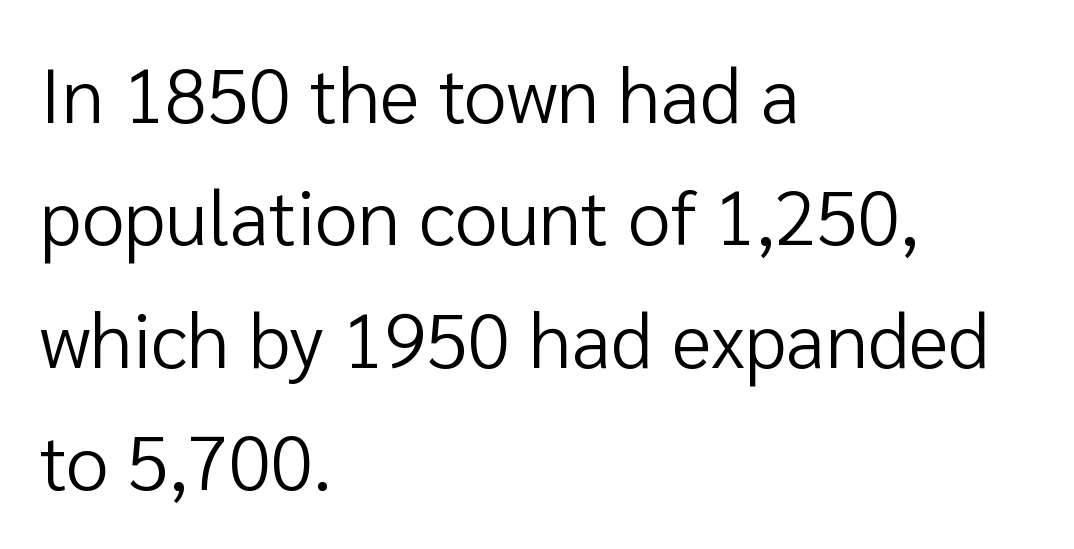
Every character sits straight up, as roman type does. Letters have the restrained weight of plain body copy at most. In terms of letterspacing, this is plain default setting. The paragraph shown leans on its left margin. Note: no serifs on the glyphs.
